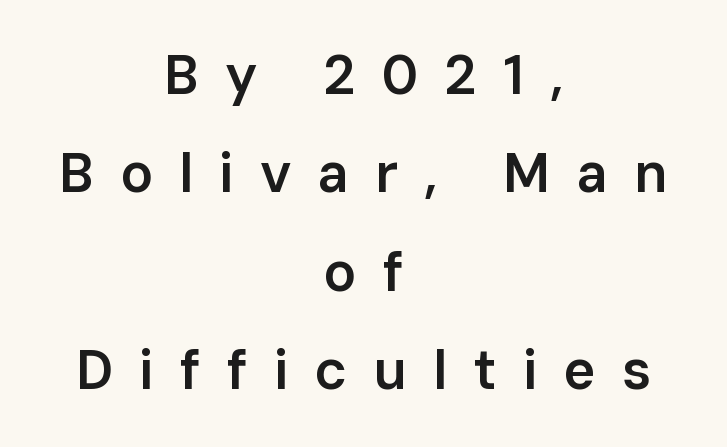
Q: Is the text bold? A: Semi-bold.
Q: Is the text italic (slanted)? A: No, it is upright.
Q: Is the typeface a serif or a sans-serif typeface? A: Sans-serif.
Q: Is the text underlined? A: No.
Q: How is the paragraph aligned? A: Centered.
Q: Is the spacing between letters normal or unusually wide? A: Unusually wide.
Q: Width (condensed, normal, or wide)? A: Normal.
Q: Stroke contrast? A: Low.
Q: x-height? A: Medium.
Q: Monospaced? A: No.
